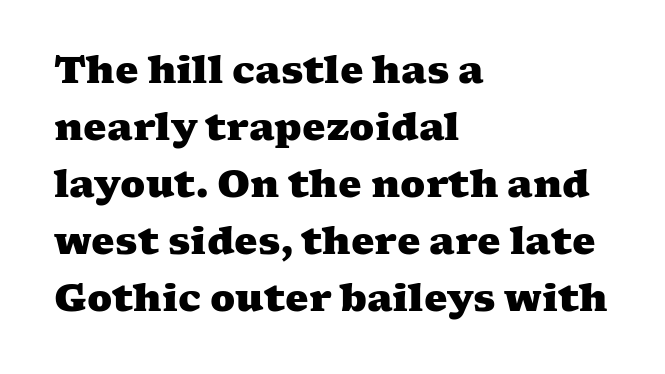
The rendering uses natural spacing where letterforms have individual widths. Is this a sans? No — the strokes have serifs. The typesetter chose a ragged-right arrangement here. The rendering uses a moderate line-height, typical for paragraphs. Words appear dense and cohesive because spacing is normal. How heavy is the stroke? Heavy — this is a bold.
